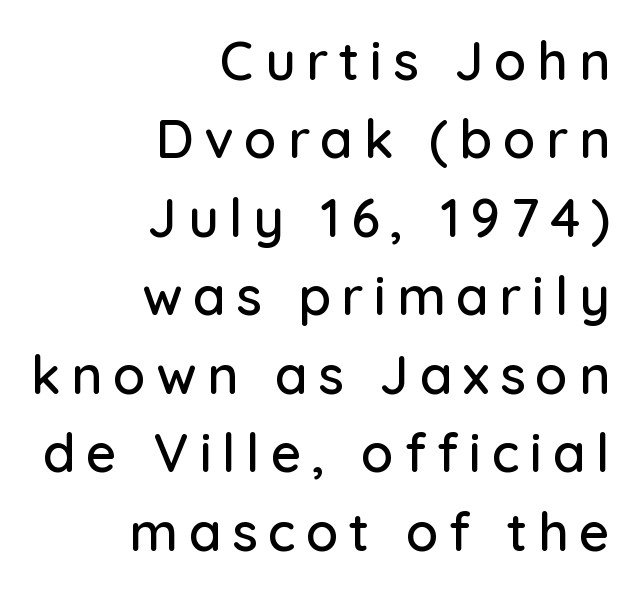
All the whitespace from short lines collects on the left. Loose tracking; the words dissolve into strings of separated letters. The leading is moderate, giving the passage an even texture. The rendering shows plain stroke endings on the letterforms — a sans-serif design. The string is rendered with underlining switched off. Here the designer chose a conventional face with non-uniform glyph widths.
